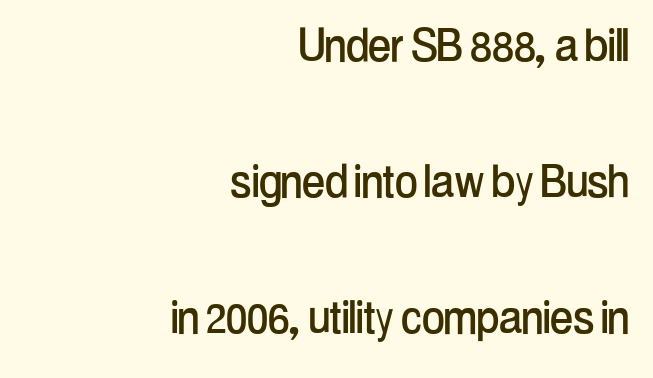
Airy leading. Letter spacing: default. Italic? Not at all — the glyphs are vertical. Line ends are locked; line starts wander. A clean baseline with only descenders dipping below it.
